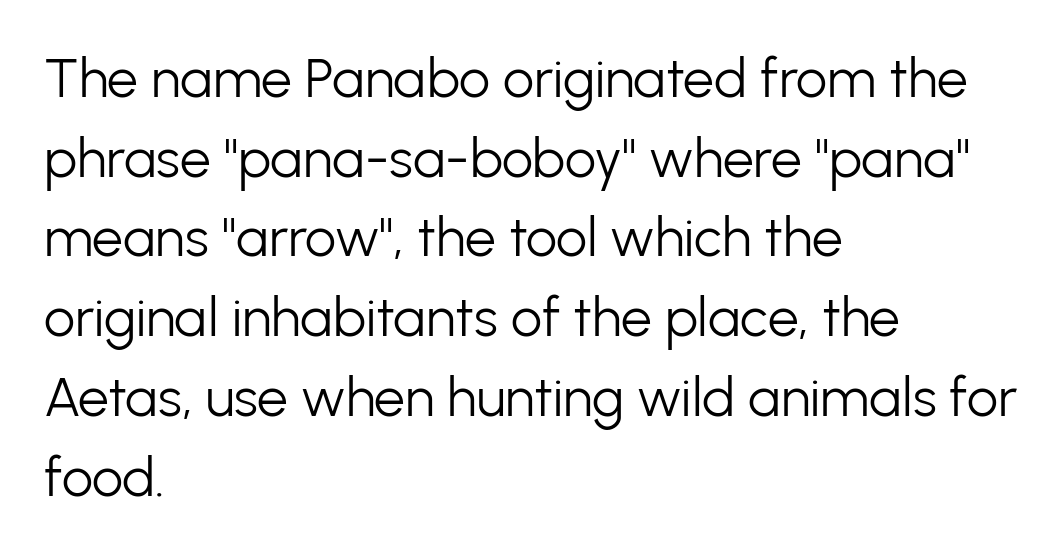
{"serif": "no", "italic": "no", "bold": "no", "weight": "light", "width": "normal", "stroke_contrast": "low", "x_height": "medium", "monospaced": "no", "underline": "no", "align": "left", "line_spacing": "normal", "line_spacing_ratio": 1.45, "letter_spacing": "normal", "letter_spacing_em": 0.0, "glyph_px": 55}
